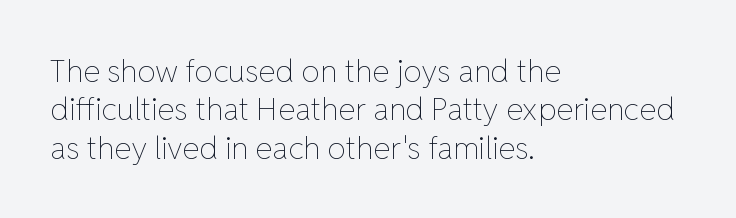
In terms of letterspacing, this is plain default setting. The space directly below the letters is spotless. The typography opts for an upright posture over an oblique one. A student would call this left alignment; a typographer would say flush left, rag right. This is not heavy type; no bold has been used. Varying glyph widths throughout — classic text-font behaviour.
